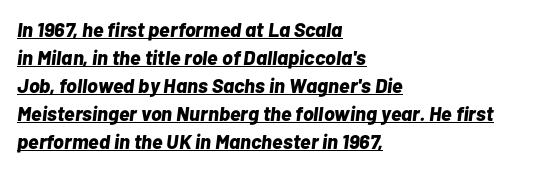
Q: Is the text bold? A: Yes.
Q: Is the text italic (slanted)? A: Yes, it leans right by about 7 degrees.
Q: Is the text underlined? A: Yes.
Q: How is the paragraph aligned? A: Left-aligned.
Q: Is the spacing between letters normal or unusually wide? A: Normal.
Q: Is the spacing between lines tight, normal or loose? A: Normal.
